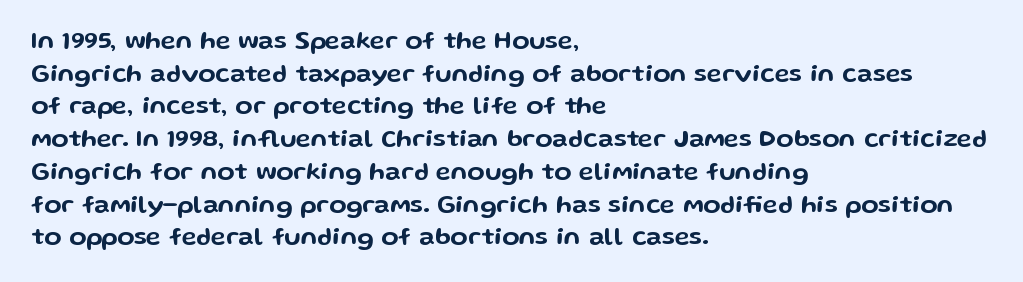
Q: Is the text italic (slanted)? A: No, it is upright.
Q: Is the text underlined? A: No.
Q: How is the paragraph aligned? A: Left-aligned.
Q: Is the spacing between letters normal or unusually wide? A: Normal.
Q: Is the spacing between lines tight, normal or loose? A: Normal.
